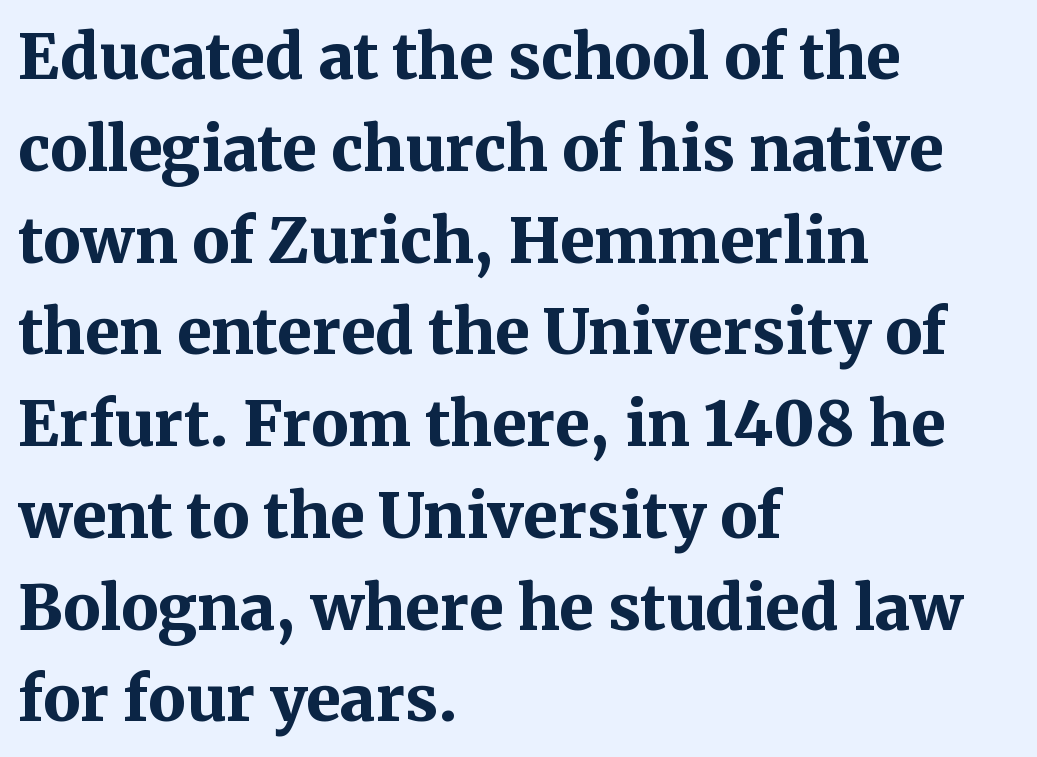
You can tell it's not italic because the verticals are truly vertical. The space between consecutive lines is moderate. Characters follow at the spacing the type designer built in. The passage shown is typeset with a serif family. The passage shown is typed in a proportional face where columns would drift.
